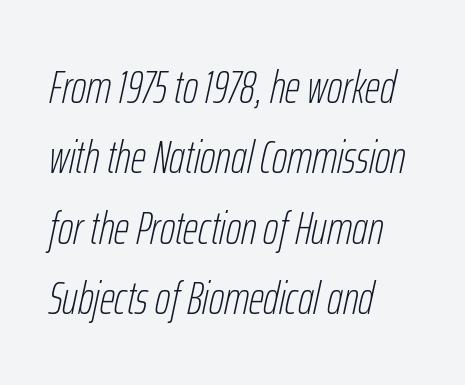
The rendering anchors every line to the left-hand side. The font sits on the lighter half of the weight spectrum, regular included. Spacing verdict: proportional, widths tailored to each character. Evenly set lines give the paragraph a standard silhouette.
